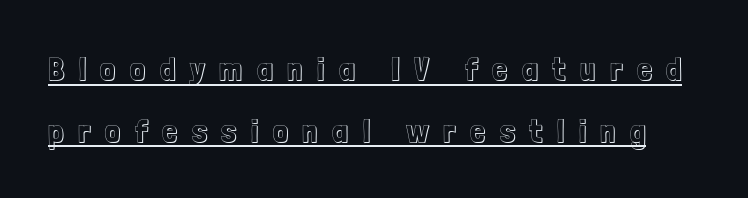
The image shows 33 px condensed type, upright; set line spacing 1.87x, unusually wide letter spacing (+0.45 em), underlined; a medium x-height.
